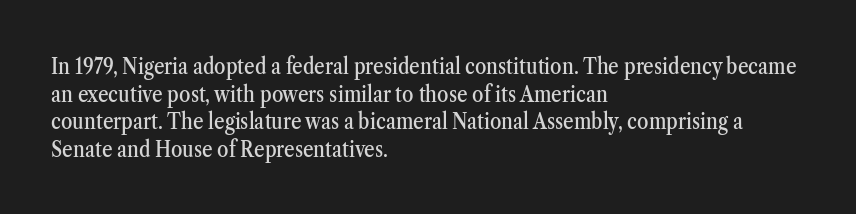
The line texture is even and compact thanks to regular tracking. These lines stack with their left ends in a neat column. The lettering stays uniformly vertical, giving the passage a roman look. Check the space under the baseline: it is left empty.
